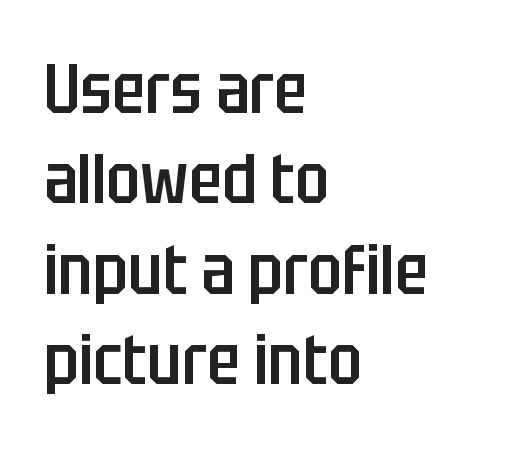
How would I describe the line gaps? Plain and ordinary. The face used here is a sans, in the tradition of grotesques and geometrics. This rendering features lettering with no underline. Default kerning and tracking; the words read as compact shapes. As a designer I'd log this as weight 600, semibold. Ascenders rise straight up at ninety degrees.
